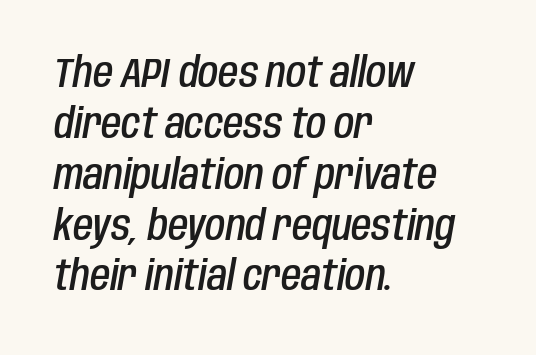
Q: Is the text bold? A: Semi-bold.
Q: Is the text italic (slanted)? A: Yes, it leans right by about 10 degrees.
Q: Is the text underlined? A: No.
Q: How is the paragraph aligned? A: Left-aligned.
Q: Is the spacing between letters normal or unusually wide? A: Normal.
Q: Width (condensed, normal, or wide)? A: Condensed.
Q: Stroke contrast? A: Low.
Q: x-height? A: Large.
Q: Monospaced? A: No.
